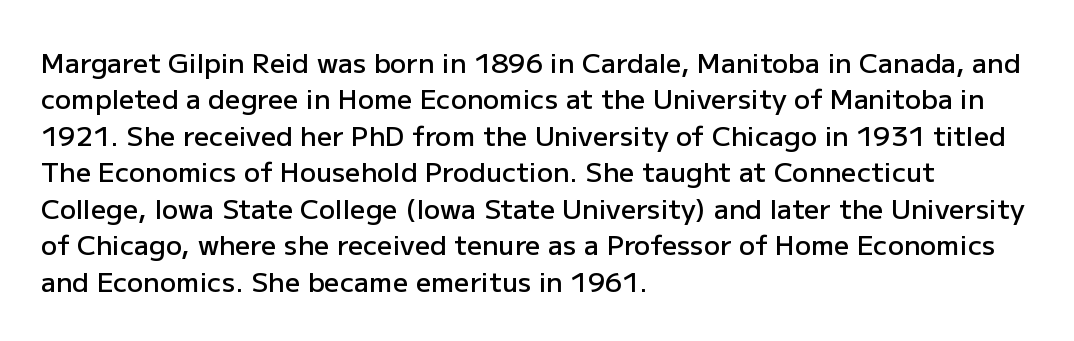
Heft: intermediate — a semibold. The block of text has a typical density, with ordinary space between rows. Descenders hang freely into open space. The rendering anchors every line to the left-hand side.
